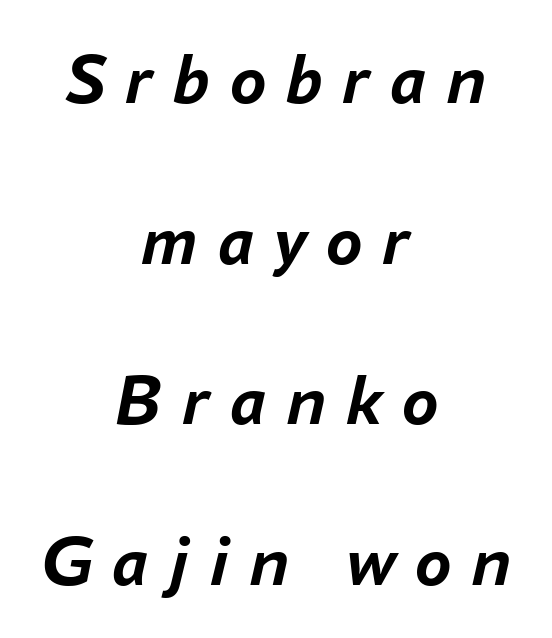
These lines were composed using italics. The lines are quadded center. No word sits above an underline. Airy leading.
